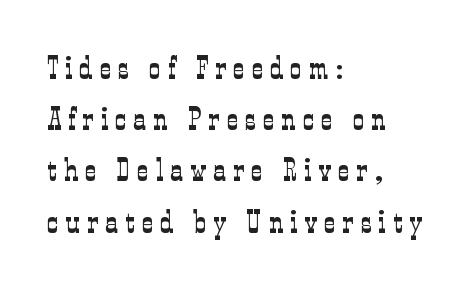
You can tell it's not italic because the verticals are truly vertical. The text block is weighted toward the left margin, trailing off unevenly rightward. The space beneath each line is pristine and unruled. The typeface has the unassuming heft of standard copy or less. The face used here is seriffed, in the tradition of book romans.
